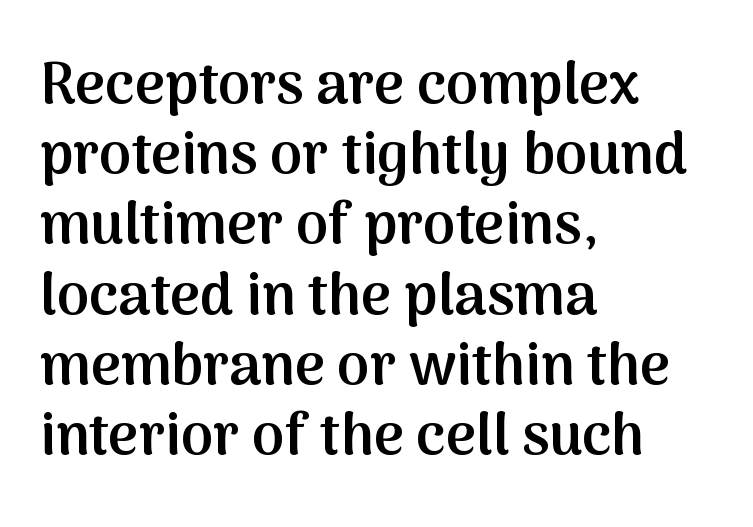
Q: Is the text bold? A: Semi-bold.
Q: Is the text italic (slanted)? A: No, it is upright.
Q: Is the typeface a serif or a sans-serif typeface? A: Sans-serif.
Q: Is the text underlined? A: No.
Q: How is the paragraph aligned? A: Left-aligned.
Q: Is the spacing between letters normal or unusually wide? A: Normal.
Q: Width (condensed, normal, or wide)? A: Normal.
Q: Stroke contrast? A: Medium.
Q: x-height? A: Medium.
Q: Monospaced? A: No.
